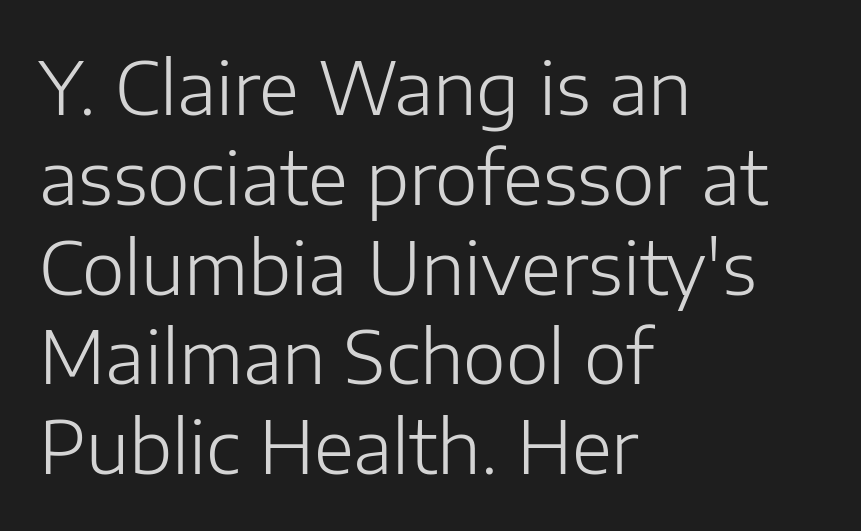
Summary of weight: not heavy and not bold. Check where the strokes stop: nothing finishes them off — pure sans. Layout note: lines flush left. Posture: vertical. Looks like regular typesetting: each glyph gets only the width it needs. The space beneath each line is pristine and unruled.
